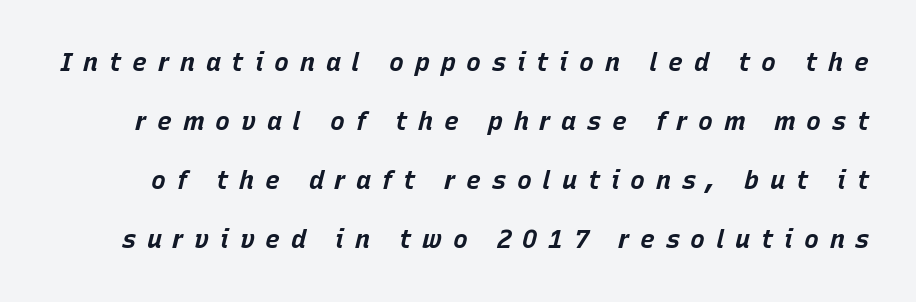
Q: Is the text bold? A: Yes.
Q: Is the text italic (slanted)? A: Yes, it leans right by about 15 degrees.
Q: Is the text underlined? A: No.
Q: Is the spacing between letters normal or unusually wide? A: Unusually wide.
Q: Is the spacing between lines tight, normal or loose? A: Loose.
